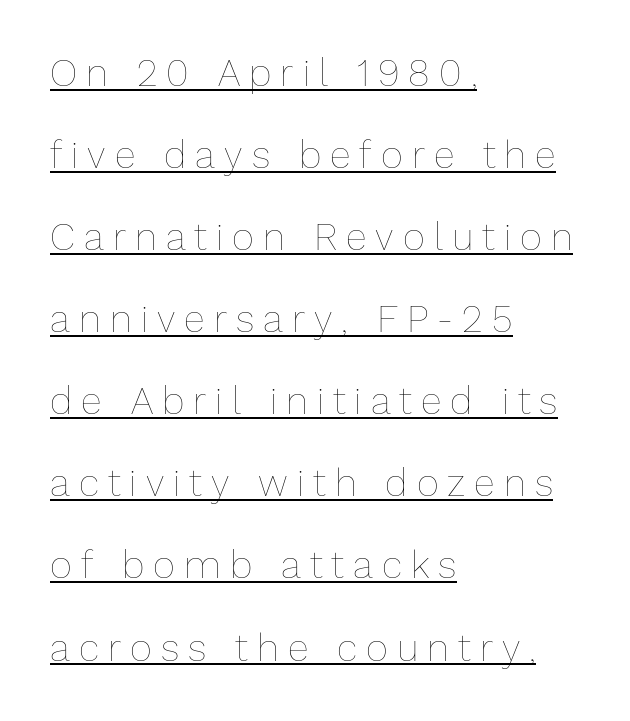
Notice how the stems are strictly vertical — no italics here. Glyph-to-glyph distance is far greater than everyday printed text. The typesetting does not lean heavy: it is not bold. The face used here is proportionally spaced, like ordinary book or web type.
